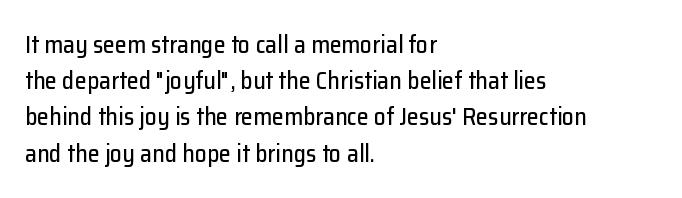
Q: Is the text italic (slanted)? A: No, it is upright.
Q: Is the text underlined? A: No.
Q: How is the paragraph aligned? A: Left-aligned.
Q: Is the spacing between letters normal or unusually wide? A: Normal.
Q: Is the spacing between lines tight, normal or loose? A: Normal.
